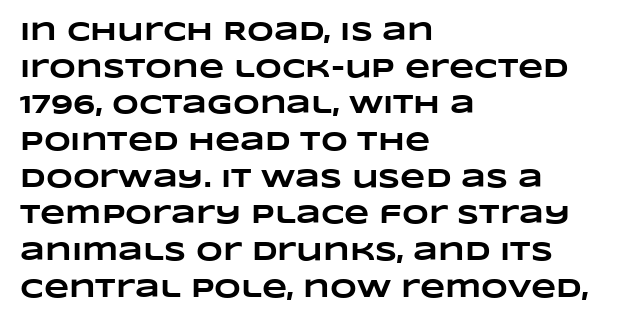
{"bold": "yes", "underline": "no", "align": "left", "line_spacing": "normal", "line_spacing_ratio": 1.41, "letter_spacing": "normal", "letter_spacing_em": 0.0, "glyph_px": 26}
